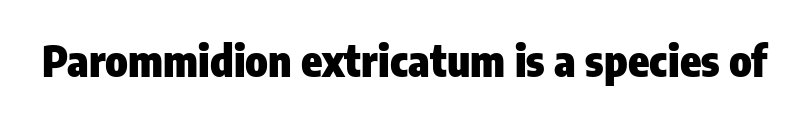
The image shows 43 px heavy, condensed sans-serif type, upright; set normal letter spacing, not underlined; low stroke contrast and a medium x-height.
